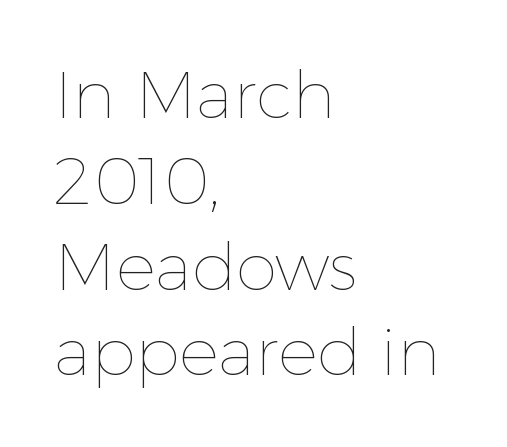
{"italic": "no", "bold": "no", "weight": "thin", "width": "normal", "x_height": "medium", "monospaced": "no", "underline": "no", "align": "left", "line_spacing": "normal", "line_spacing_ratio": 1.3, "letter_spacing": "normal", "letter_spacing_em": 0.0, "glyph_px": 66}
